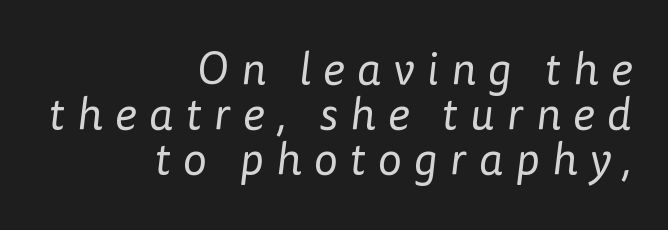
Q: Is the text bold? A: No.
Q: Is the typeface a serif or a sans-serif typeface? A: Sans-serif.
Q: Is the text underlined? A: No.
Q: How is the paragraph aligned? A: Right-aligned.
Q: Is the spacing between letters normal or unusually wide? A: Unusually wide.
Q: Is the spacing between lines tight, normal or loose? A: Tight.
Q: Width (condensed, normal, or wide)? A: Normal.
Q: Stroke contrast? A: Low.
Q: x-height? A: Medium.
Q: Monospaced? A: No.
